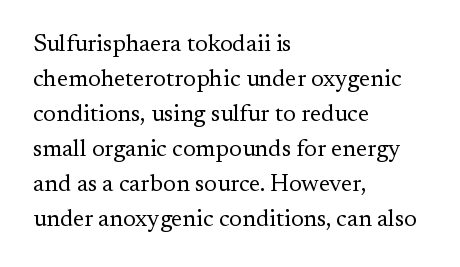
{"italic": "no", "bold": "no", "underline": "no", "align": "left", "line_spacing": "normal", "line_spacing_ratio": 1.46, "letter_spacing": "normal", "letter_spacing_em": 0.0, "glyph_px": 24}
